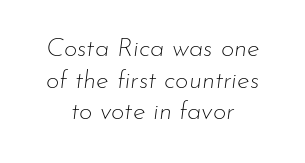
{"italic": "yes", "lean": "right", "slant_degrees": 7, "bold": "no", "underline": "no", "align": "center", "line_spacing_ratio": 1.22, "letter_spacing": "normal", "letter_spacing_em": 0.0, "glyph_px": 26}
